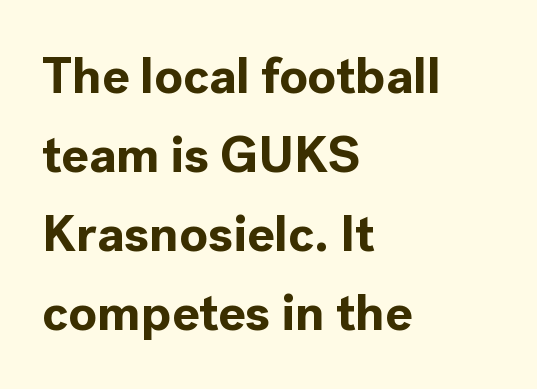
The image shows 51 px bold sans-serif type, upright; set left-aligned, normal line spacing (1.55x), normal letter spacing, not underlined; a medium x-height.
